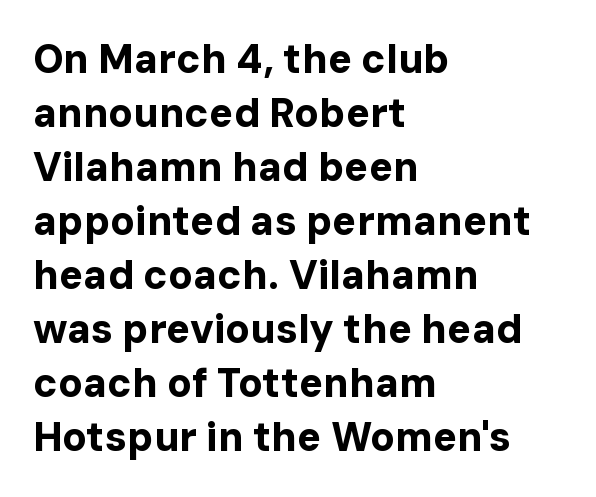
The image shows 40 px bold sans-serif type, upright; set left-aligned, normal line spacing (1.35x), normal letter spacing, not underlined; low stroke contrast and a medium x-height.
